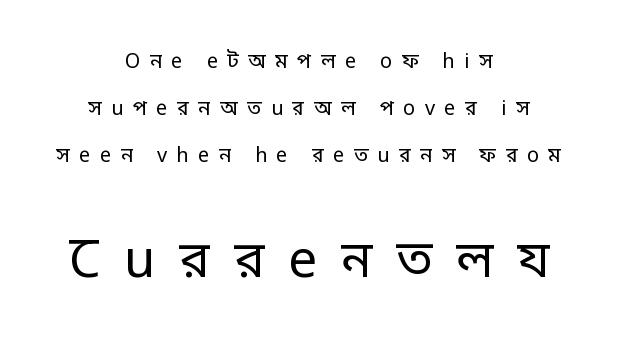
The image shows 51 px regular-weight, condensed sans-serif type, upright; set centered, loose line spacing (2.34x), unusually wide letter spacing (+0.47 em), not underlined; the second (bottom) block is 2.55x larger; low stroke contrast.
